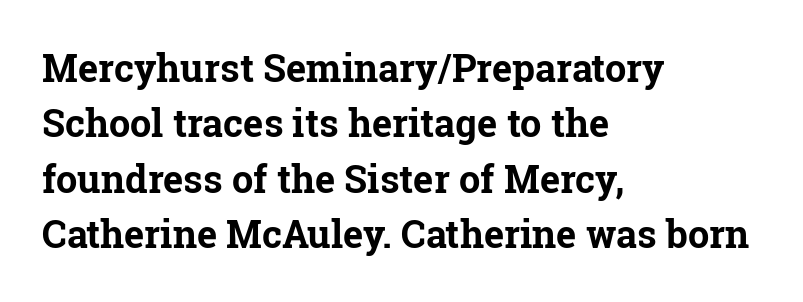
{"serif": "yes", "italic": "no", "bold": "yes", "weight": "bold", "width": "normal", "stroke_contrast": "low", "x_height": "medium", "monospaced": "no", "underline": "no", "align": "left", "line_spacing": "normal", "line_spacing_ratio": 1.46, "letter_spacing": "normal", "letter_spacing_em": 0.0, "glyph_px": 38}
